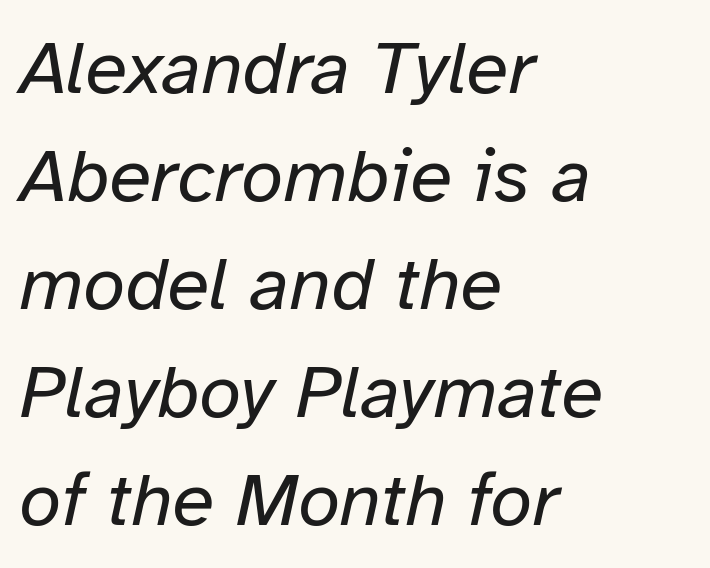
Spacing verdict: proportional, widths tailored to each character. The characters are drawn with everyday or finer stroke widths. It's the slanting kind of type. Type without underlining. The designer left line spacing at the default.
